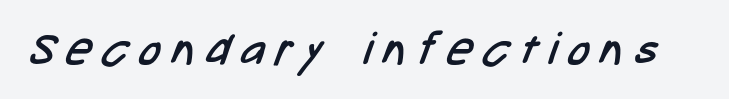
Q: Is the text bold? A: No.
Q: Is the typeface a serif or a sans-serif typeface? A: Sans-serif.
Q: Is the text underlined? A: No.
Q: Is the spacing between letters normal or unusually wide? A: Unusually wide.
Q: Width (condensed, normal, or wide)? A: Condensed.
Q: Stroke contrast? A: Low.
Q: x-height? A: Medium.
Q: Monospaced? A: No.
